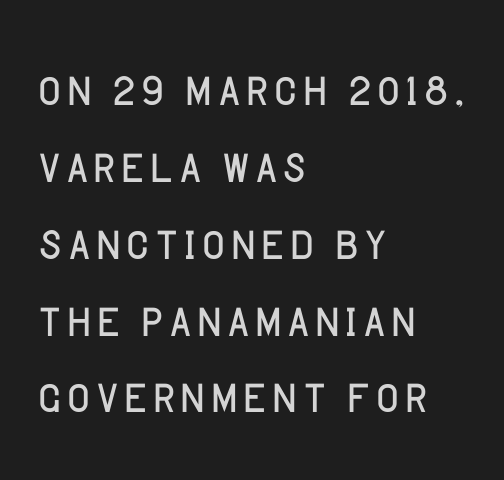
The image shows 63 px light sans-serif type, upright; set left-aligned, line spacing 1.22x, normal letter spacing, not underlined; low stroke contrast and a large x-height.
